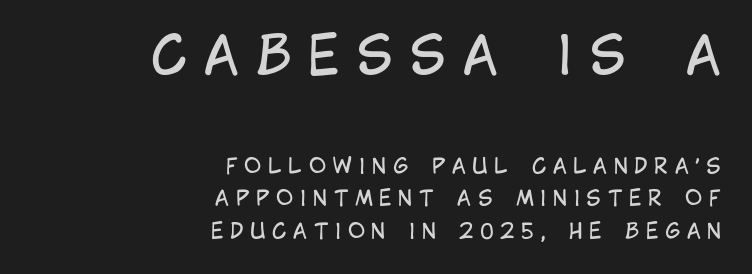
Horizontally, the lines are justified to the trailing edge only. This sample has the flowing, uneven cadence of proportional lettering. This rendering features lettering with no underline. The letterforms stand isolated, each surrounded by extra space. The specimen reads as upright at a glance. Unlike a traditional serif, this face leaves its strokes unadorned.
